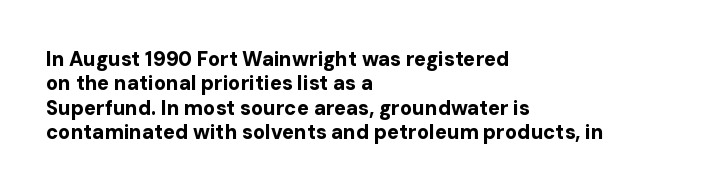
In terms of weight, the rendering is a true, heavy bold. In CSS terms this would be text-align: left. This rendering leaves character spacing at its baseline value. Honestly, there is no underline to notice here at all. The typography opts for an upright posture over an oblique one.
